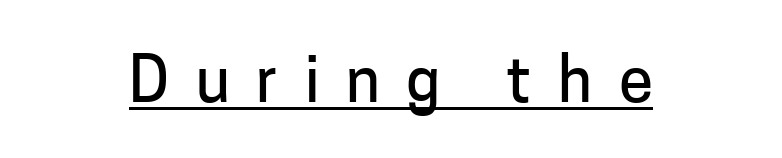
Honestly, the underline is the first thing you notice here. In terms of posture, this sample is upright. The passage shown is typed in a proportional face where columns would drift. The letterforms stand isolated, each surrounded by extra space. The paragraph has two soft edges and a firm central axis.
